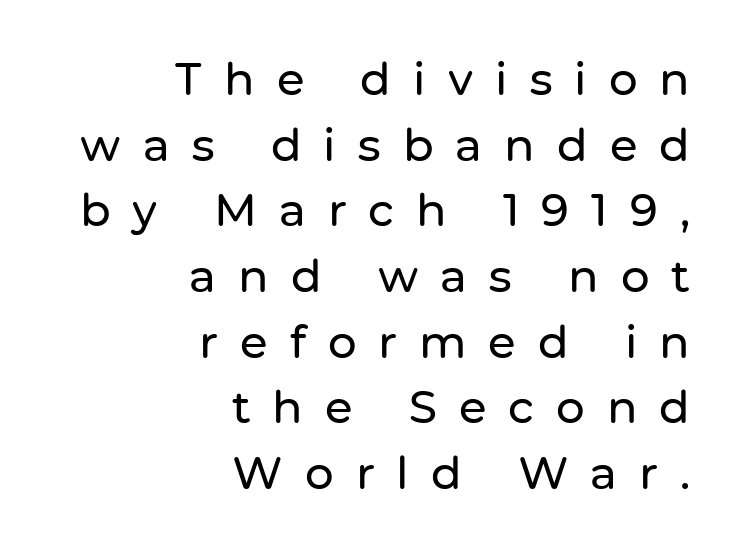
Q: Is the text italic (slanted)? A: No, it is upright.
Q: Is the typeface a serif or a sans-serif typeface? A: Sans-serif.
Q: Is the text underlined? A: No.
Q: How is the paragraph aligned? A: Right-aligned.
Q: Is the spacing between letters normal or unusually wide? A: Unusually wide.
Q: Is the spacing between lines tight, normal or loose? A: Normal.
Q: Width (condensed, normal, or wide)? A: Normal.
Q: Stroke contrast? A: Low.
Q: x-height? A: Medium.
Q: Monospaced? A: No.
